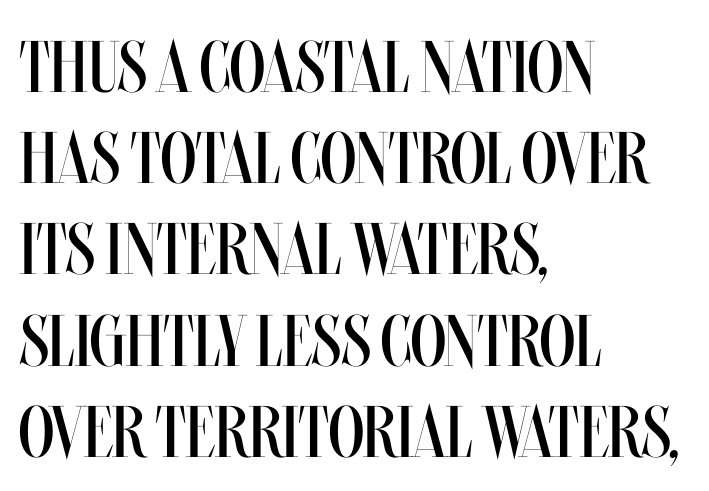
{"italic": "no", "bold": "no", "weight": "regular", "width": "condensed", "stroke_contrast": "medium", "x_height": "large", "monospaced": "no", "underline": "no", "align": "left", "line_spacing": "normal", "line_spacing_ratio": 1.25, "letter_spacing": "normal", "letter_spacing_em": 0.0, "glyph_px": 73}
